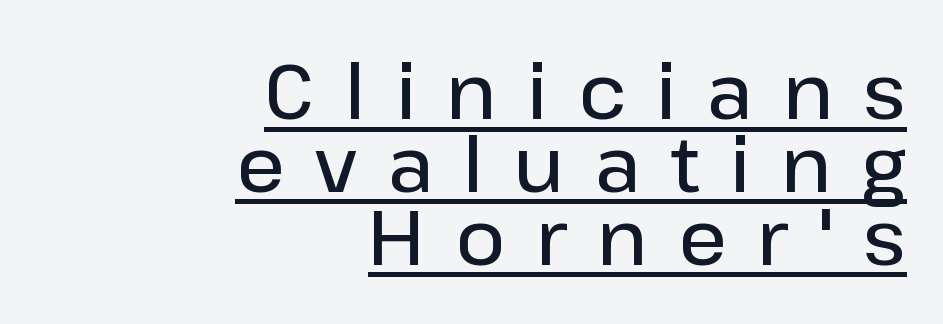
The image shows 76 px semibold sans-serif type, upright; set right-aligned, tight line spacing (0.96x), unusually wide letter spacing (+0.4 em), underlined; low stroke contrast and a medium x-height.
